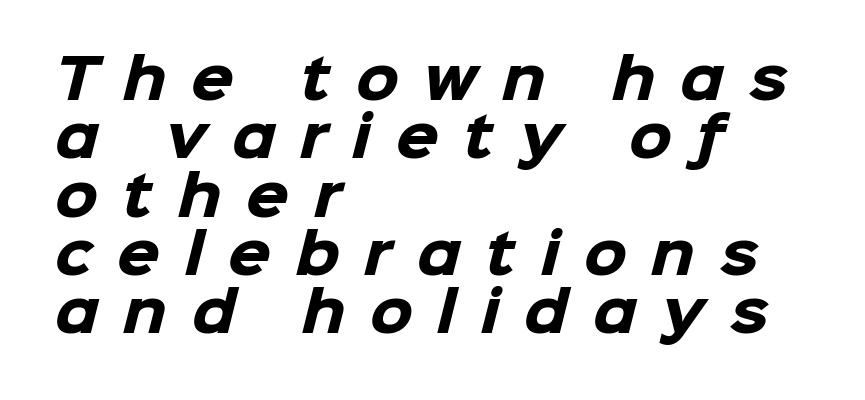
The space directly below the letters is spotless. Serif or sans? Sans — the stroke terminals are bare. This sample uses expanded letter spacing, leaving extra air between glyphs. Casual observation: everything's shoved over to the left. You'd pick this weight for a headline — it's a proper bold.
